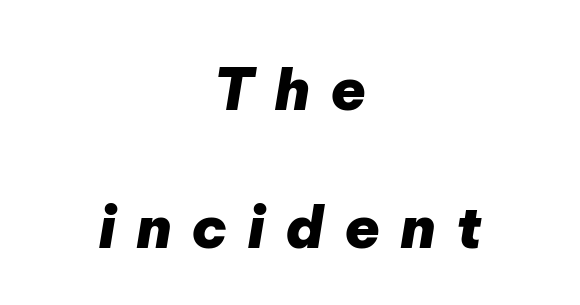
{"italic": "yes", "lean": "right", "slant_degrees": 9, "bold": "yes", "weight": "heavy", "width": "normal", "stroke_contrast": "low", "x_height": "medium", "monospaced": "no", "underline": "no", "align": "center", "line_spacing": "loose", "line_spacing_ratio": 2.38, "letter_spacing": "wide", "letter_spacing_em": 0.34, "glyph_px": 58}
